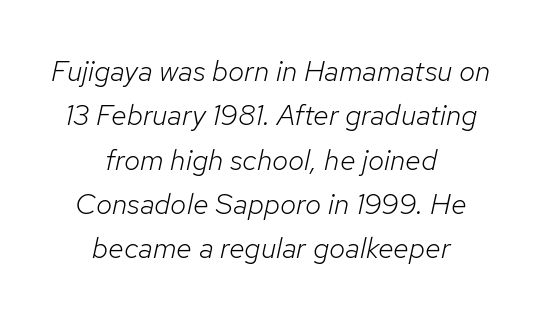
The image shows 29 px light type, italic (leaning right); set centered, normal line spacing (1.53x), normal letter spacing, not underlined; low stroke contrast and a medium x-height.
